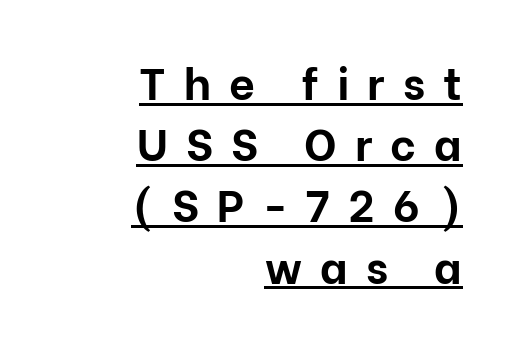
Q: Is the text bold? A: Yes.
Q: Is the text italic (slanted)? A: No, it is upright.
Q: Is the typeface a serif or a sans-serif typeface? A: Sans-serif.
Q: Is the text underlined? A: Yes.
Q: How is the paragraph aligned? A: Right-aligned.
Q: Is the spacing between letters normal or unusually wide? A: Unusually wide.
Q: Is the spacing between lines tight, normal or loose? A: Normal.
Q: Width (condensed, normal, or wide)? A: Normal.
Q: Stroke contrast? A: Low.
Q: x-height? A: Medium.
Q: Monospaced? A: No.
